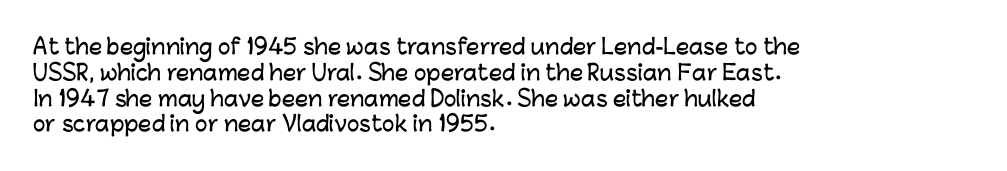
Underline: absent. This rendering uses left alignment, leaving the right contour irregular. A typesetter would mark this as roman, not italic. In terms of letterspacing, this is plain default setting.
